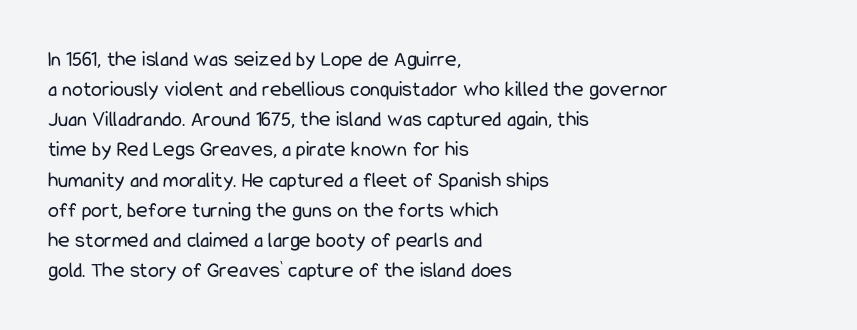
The letterforms sit shoulder to shoulder at normal distance. The space directly below the letters is spotless. Counters stay open thanks to moderate or lighter strokes. The vertical gap from one line to the next is medium. Ascenders rise straight up at ninety degrees. The ragged edge is on the right, which tells us the setting is flush left.
